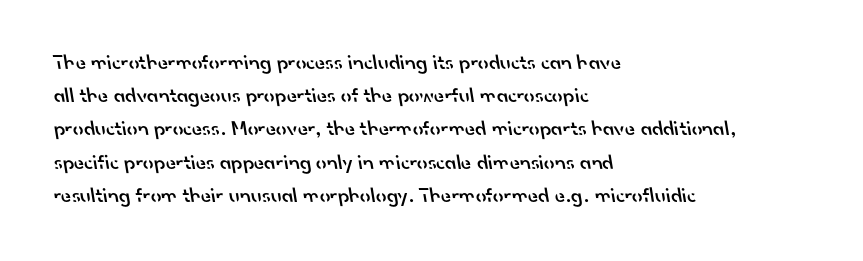
The image shows 21 px text type; set left-aligned, normal line spacing (1.58x), normal letter spacing, not underlined.
